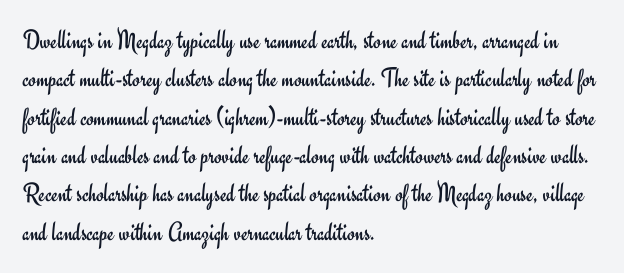
The image shows 27 px text type; set left-aligned, normal line spacing (1.42x), normal letter spacing, not underlined.
